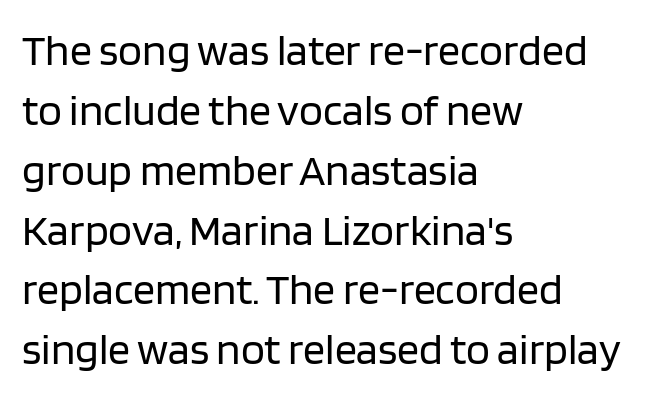
Q: Is the text bold? A: No.
Q: Is the text italic (slanted)? A: No, it is upright.
Q: Is the typeface a serif or a sans-serif typeface? A: Sans-serif.
Q: Is the text underlined? A: No.
Q: How is the paragraph aligned? A: Left-aligned.
Q: Is the spacing between letters normal or unusually wide? A: Normal.
Q: Is the spacing between lines tight, normal or loose? A: Normal.
Q: Width (condensed, normal, or wide)? A: Normal.
Q: Stroke contrast? A: Low.
Q: x-height? A: Large.
Q: Monospaced? A: No.
